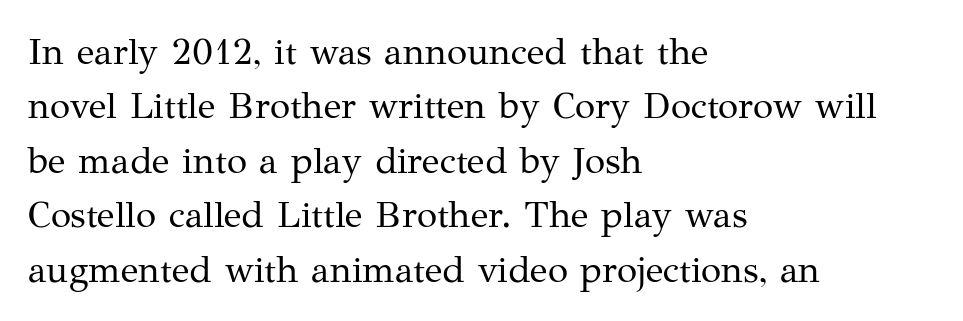
Q: Is the text bold? A: No.
Q: Is the text italic (slanted)? A: No, it is upright.
Q: Is the typeface a serif or a sans-serif typeface? A: Serif.
Q: Is the text underlined? A: No.
Q: How is the paragraph aligned? A: Left-aligned.
Q: Is the spacing between letters normal or unusually wide? A: Normal.
Q: Is the spacing between lines tight, normal or loose? A: Normal.
Q: Width (condensed, normal, or wide)? A: Normal.
Q: Stroke contrast? A: Medium.
Q: x-height? A: Medium.
Q: Monospaced? A: No.
